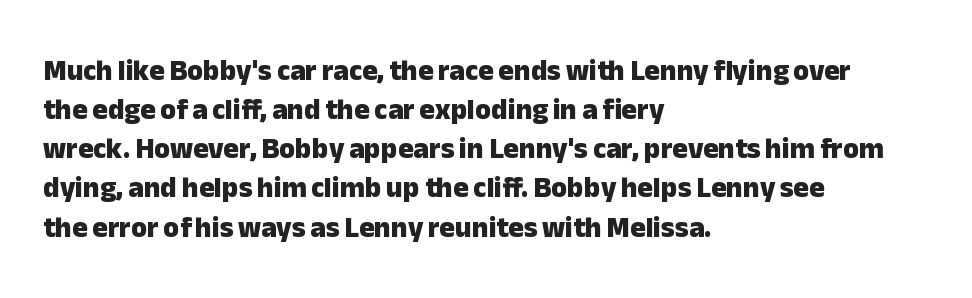
Q: Is the text bold? A: Yes.
Q: Is the text italic (slanted)? A: No, it is upright.
Q: Is the typeface a serif or a sans-serif typeface? A: Sans-serif.
Q: Is the text underlined? A: No.
Q: How is the paragraph aligned? A: Left-aligned.
Q: Is the spacing between letters normal or unusually wide? A: Normal.
Q: Is the spacing between lines tight, normal or loose? A: Normal.
Q: Width (condensed, normal, or wide)? A: Normal.
Q: Stroke contrast? A: Low.
Q: x-height? A: Medium.
Q: Monospaced? A: No.
